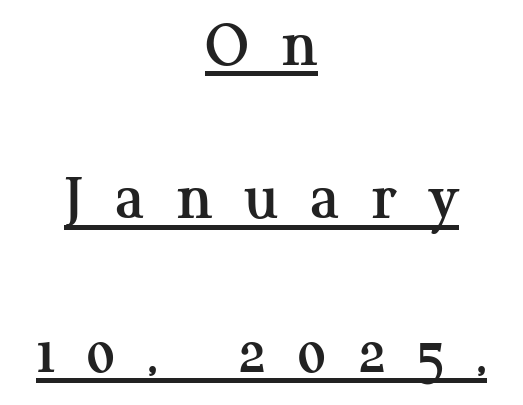
{"serif": "yes", "italic": "no", "width": "normal", "stroke_contrast": "medium", "x_height": "medium", "monospaced": "no", "underline": "yes", "align": "center", "line_spacing": "loose", "line_spacing_ratio": 2.19, "letter_spacing": "wide", "letter_spacing_em": 0.45, "glyph_px": 70}
